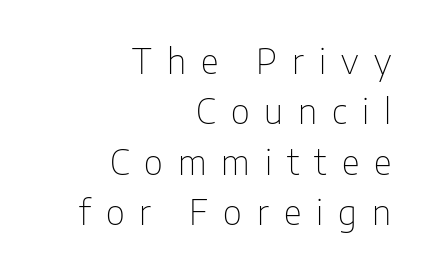
The image shows 35 px thin, condensed sans-serif type, upright; set right-aligned, normal line spacing (1.44x), unusually wide letter spacing (+0.43 em), not underlined; low stroke contrast and a medium x-height.
